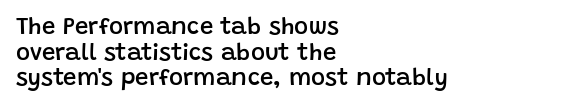
{"italic": "no", "bold": "semi", "underline": "no", "align": "left", "line_spacing": "tight", "line_spacing_ratio": 1.07, "letter_spacing": "normal", "letter_spacing_em": 0.0, "glyph_px": 24}
